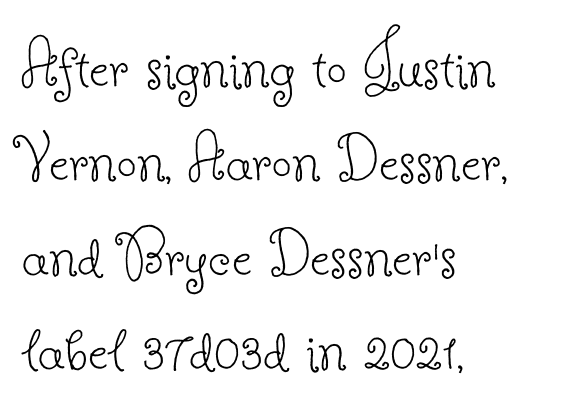
Q: Is the text bold? A: No.
Q: Is the text italic (slanted)? A: No, it is upright.
Q: Is the typeface a serif or a sans-serif typeface? A: Serif.
Q: Is the text underlined? A: No.
Q: How is the paragraph aligned? A: Left-aligned.
Q: Is the spacing between letters normal or unusually wide? A: Normal.
Q: Is the spacing between lines tight, normal or loose? A: Normal.
Q: Width (condensed, normal, or wide)? A: Normal.
Q: Stroke contrast? A: Low.
Q: x-height? A: Small.
Q: Monospaced? A: No.
